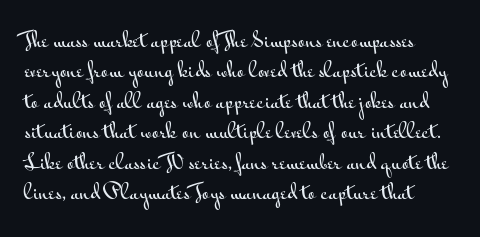
{"underline": "no", "line_spacing": "normal", "line_spacing_ratio": 1.52, "letter_spacing": "normal", "letter_spacing_em": 0.0, "glyph_px": 20}
